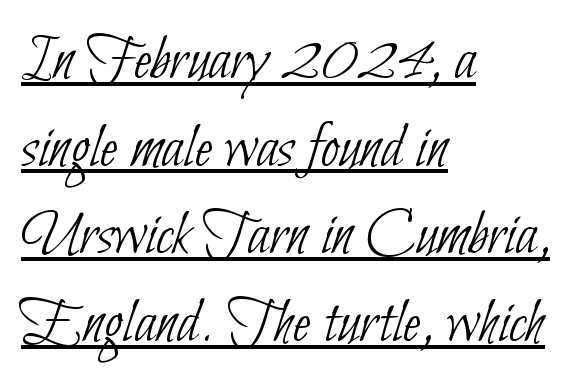
The image shows 65 px thin, condensed sans-serif type; set left-aligned, normal line spacing (1.35x), normal letter spacing, underlined; low stroke contrast and a small x-height.
